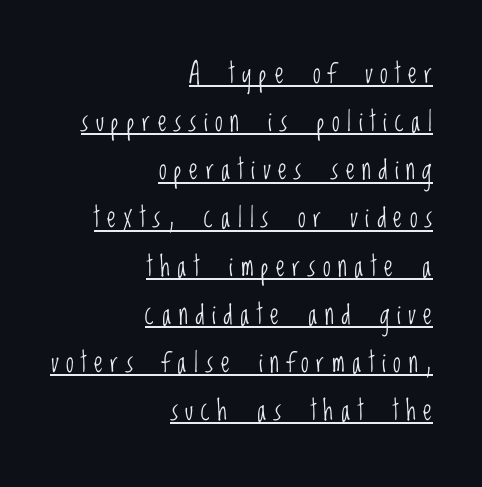
Q: Is the text bold? A: No.
Q: Is the text italic (slanted)? A: No, it is upright.
Q: Is the typeface a serif or a sans-serif typeface? A: Sans-serif.
Q: Is the text underlined? A: Yes.
Q: How is the paragraph aligned? A: Right-aligned.
Q: Is the spacing between letters normal or unusually wide? A: Unusually wide.
Q: Width (condensed, normal, or wide)? A: Condensed.
Q: Stroke contrast? A: Low.
Q: x-height? A: Large.
Q: Monospaced? A: No.
